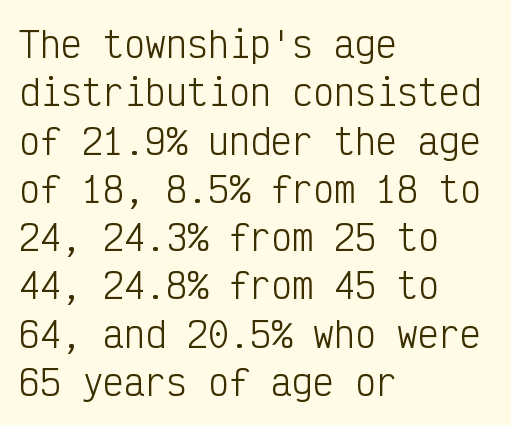
Teacher's note: observe the even left margin — that is flush-left alignment. Note: no serifs on the glyphs. Check under the words: just untouched page. Honestly, the row spacing looks completely unremarkable. Stems and bowls with no extra thickness — not bold. This is the regular roman posture of the typeface.
